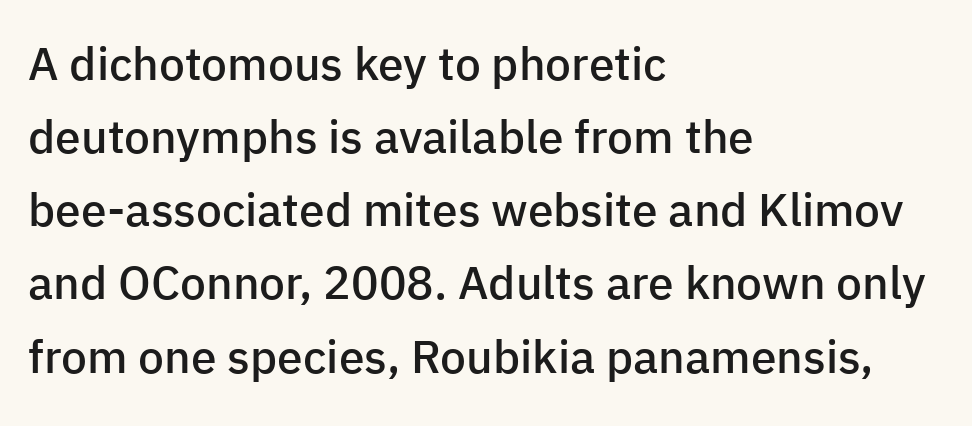
Q: Is the text bold? A: Semi-bold.
Q: Is the text italic (slanted)? A: No, it is upright.
Q: Is the typeface a serif or a sans-serif typeface? A: Sans-serif.
Q: Is the text underlined? A: No.
Q: How is the paragraph aligned? A: Left-aligned.
Q: Is the spacing between letters normal or unusually wide? A: Normal.
Q: Is the spacing between lines tight, normal or loose? A: Normal.
Q: Width (condensed, normal, or wide)? A: Normal.
Q: Stroke contrast? A: Low.
Q: x-height? A: Medium.
Q: Monospaced? A: No.
